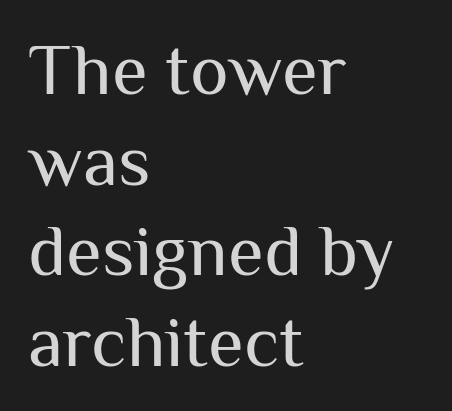
Q: Is the text bold? A: No.
Q: Is the text italic (slanted)? A: No, it is upright.
Q: Is the typeface a serif or a sans-serif typeface? A: Sans-serif.
Q: Is the text underlined? A: No.
Q: How is the paragraph aligned? A: Left-aligned.
Q: Is the spacing between letters normal or unusually wide? A: Normal.
Q: Width (condensed, normal, or wide)? A: Normal.
Q: Stroke contrast? A: Medium.
Q: x-height? A: Medium.
Q: Monospaced? A: No.
